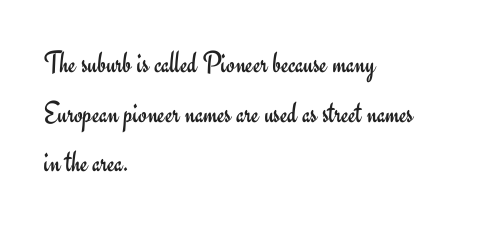
The setting favours the left margin, as ordinary paragraphs usually do. The typeface has the unassuming heft of standard copy or less. Each letter's strokes conclude bluntly, with no projecting serifs. Descender tails drop into unmarked territory.
